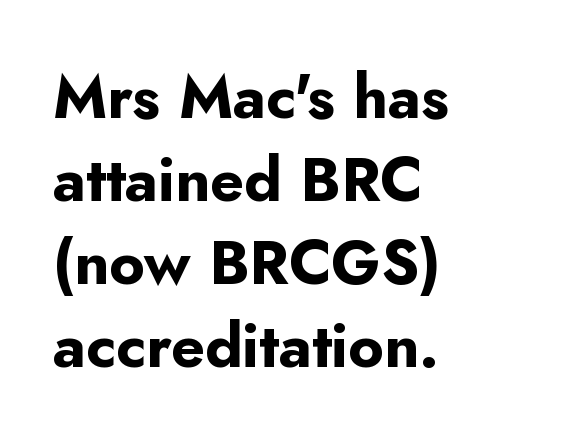
Q: Is the text bold? A: Yes.
Q: Is the text italic (slanted)? A: No, it is upright.
Q: Is the typeface a serif or a sans-serif typeface? A: Sans-serif.
Q: Is the text underlined? A: No.
Q: How is the paragraph aligned? A: Left-aligned.
Q: Is the spacing between letters normal or unusually wide? A: Normal.
Q: Is the spacing between lines tight, normal or loose? A: Normal.
Q: Width (condensed, normal, or wide)? A: Normal.
Q: Stroke contrast? A: Low.
Q: x-height? A: Small.
Q: Monospaced? A: No.
